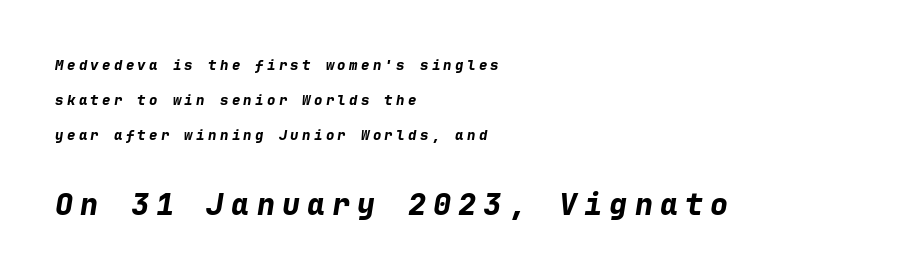
The image shows 30 px bold type, italic (leaning right), monospaced; set left-aligned, loose line spacing (2.49x), unusually wide letter spacing (+0.24 em), not underlined; the second (bottom) block is 2.14x larger; low stroke contrast and a medium x-height.
